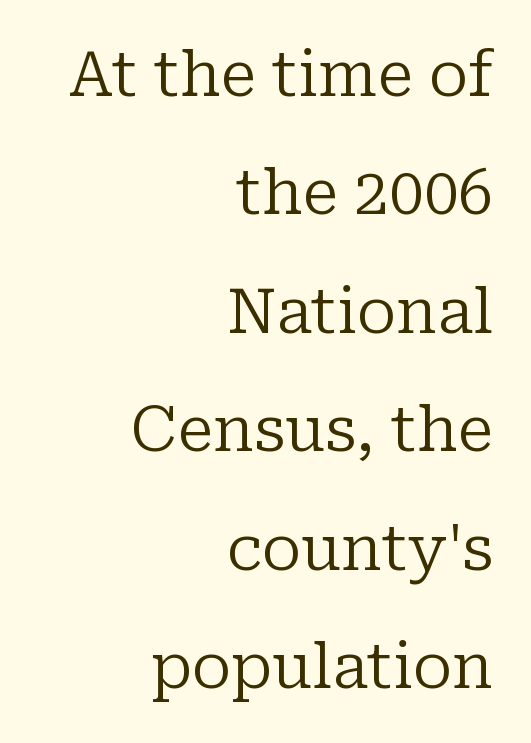
Q: Is the text bold? A: No.
Q: Is the text italic (slanted)? A: No, it is upright.
Q: Is the typeface a serif or a sans-serif typeface? A: Serif.
Q: Is the text underlined? A: No.
Q: How is the paragraph aligned? A: Right-aligned.
Q: Is the spacing between letters normal or unusually wide? A: Normal.
Q: Is the spacing between lines tight, normal or loose? A: Loose.
Q: Width (condensed, normal, or wide)? A: Normal.
Q: Stroke contrast? A: Low.
Q: x-height? A: Medium.
Q: Monospaced? A: No.
